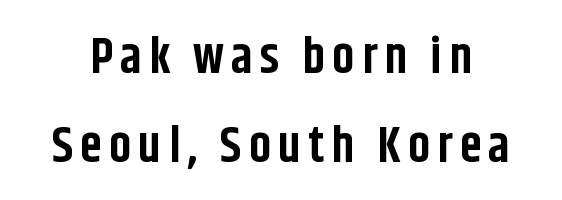
{"serif": "no", "italic": "no", "bold": "yes", "weight": "bold", "width": "condensed", "stroke_contrast": "low", "x_height": "large", "monospaced": "no", "underline": "no", "line_spacing_ratio": 1.78, "glyph_px": 50}
